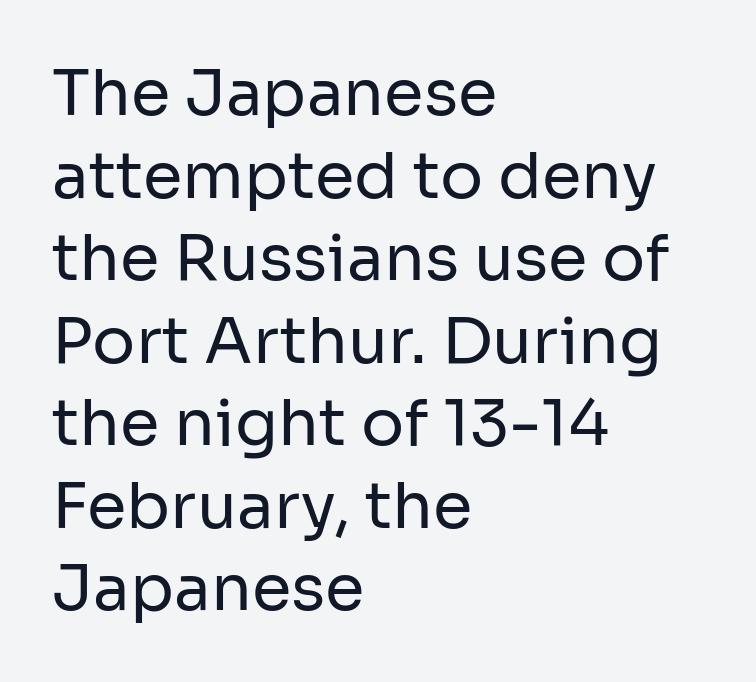
{"serif": "no", "italic": "no", "bold": "no", "weight": "regular", "width": "normal", "stroke_contrast": "low", "x_height": "medium", "monospaced": "no", "underline": "no", "align": "left", "line_spacing": "normal", "line_spacing_ratio": 1.29, "letter_spacing": "normal", "letter_spacing_em": 0.0, "glyph_px": 64}
